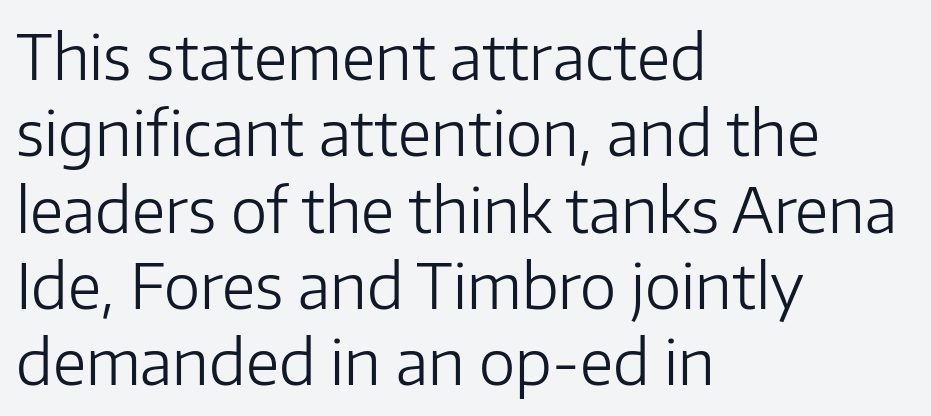
Q: Is the text bold? A: No.
Q: Is the text italic (slanted)? A: No, it is upright.
Q: Is the typeface a serif or a sans-serif typeface? A: Sans-serif.
Q: Is the text underlined? A: No.
Q: How is the paragraph aligned? A: Left-aligned.
Q: Is the spacing between letters normal or unusually wide? A: Normal.
Q: Width (condensed, normal, or wide)? A: Normal.
Q: Stroke contrast? A: Low.
Q: x-height? A: Medium.
Q: Monospaced? A: No.
